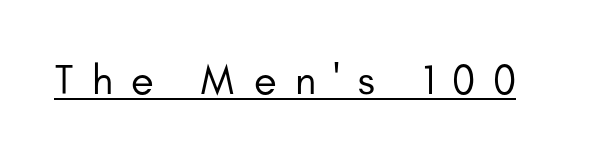
Compared with a typical body face, this is equally light or lighter still. The type is letterspaced generously, with wide tracking. A rule runs beneath these lines of type. A typesetter would call this proportional, since set widths differ per character. Serif or sans? Sans — the stroke terminals are bare.
